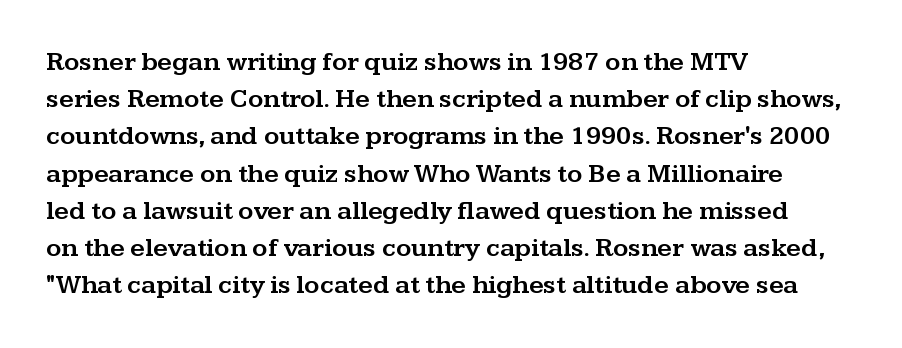
{"italic": "no", "underline": "no", "align": "left", "line_spacing": "normal", "line_spacing_ratio": 1.43, "letter_spacing": "normal", "letter_spacing_em": 0.0, "glyph_px": 26}
